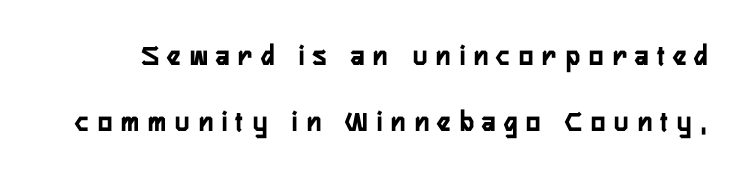
{"serif": "no", "italic": "no", "bold": "yes", "weight": "semibold", "width": "condensed", "stroke_contrast": "low", "x_height": "medium", "monospaced": "no", "underline": "no", "line_spacing": "loose", "line_spacing_ratio": 2.2, "letter_spacing": "wide", "letter_spacing_em": 0.3, "glyph_px": 30}
